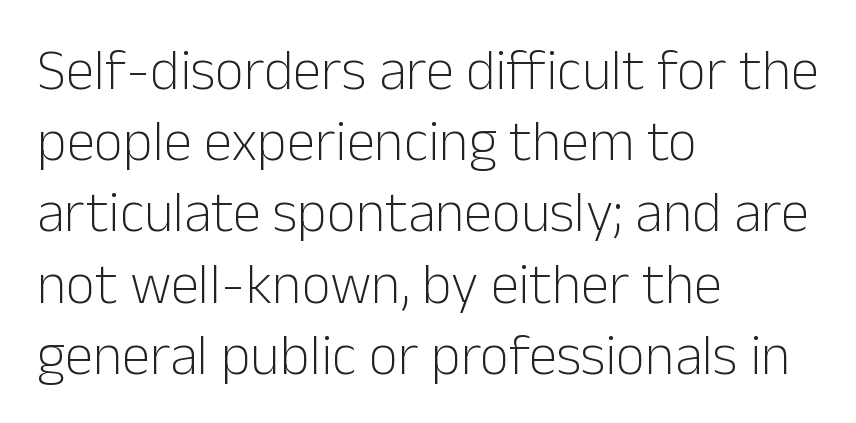
{"serif": "no", "italic": "no", "bold": "no", "weight": "light", "width": "normal", "stroke_contrast": "low", "x_height": "medium", "monospaced": "no", "underline": "no", "align": "left", "line_spacing": "normal", "line_spacing_ratio": 1.25, "letter_spacing": "normal", "letter_spacing_em": 0.0, "glyph_px": 57}
